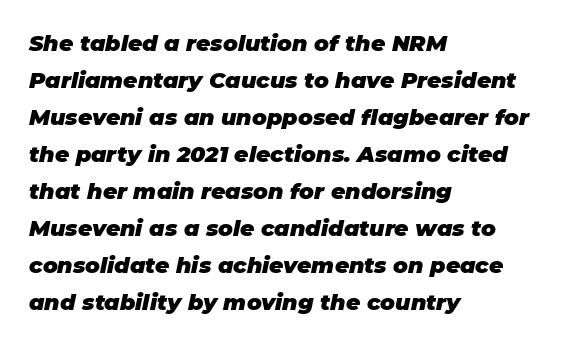
{"italic": "yes", "lean": "right", "slant_degrees": 11, "bold": "yes", "underline": "no", "align": "left", "line_spacing": "normal", "line_spacing_ratio": 1.68, "letter_spacing": "normal", "letter_spacing_em": 0.0, "glyph_px": 22}
